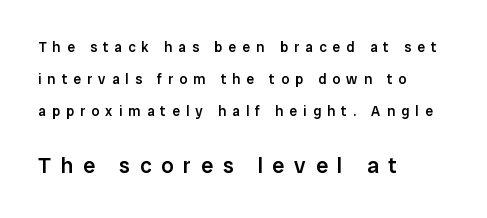
A roman cut, with each character standing at attention. Descenders hang freely into open space. Interline gaps are noticeably wide in this sample. Between one letter and the next there's a generous, obvious gap. Line beginnings align vertically; line endings do not.
